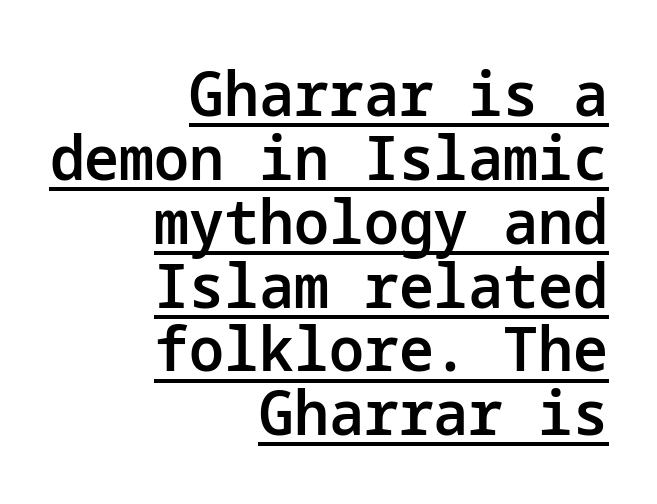
The image shows 62 px semibold sans-serif type, upright; set right-aligned, tight line spacing (1.03x), normal letter spacing, underlined; low stroke contrast and a medium x-height.
